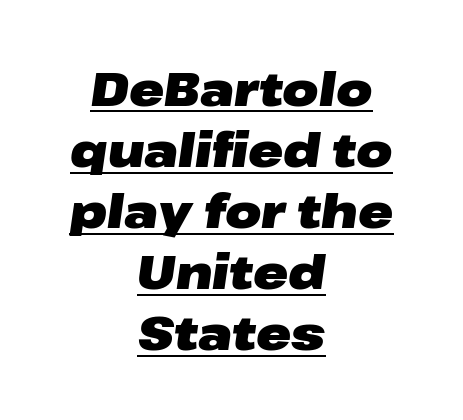
{"italic": "yes", "lean": "right", "slant_degrees": 8, "bold": "yes", "weight": "heavy", "width": "wide", "stroke_contrast": "low", "x_height": "medium", "monospaced": "no", "underline": "yes", "align": "center", "line_spacing": "normal", "line_spacing_ratio": 1.3, "letter_spacing": "normal", "letter_spacing_em": 0.0, "glyph_px": 47}
